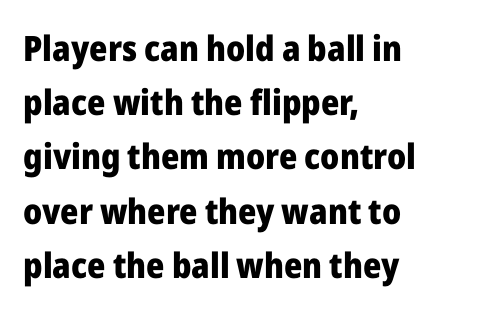
Short note: letters normally spaced. Every stem runs plumb, perpendicular to the baseline. This sample has the flowing, uneven cadence of proportional lettering. The font is running at its bold setting. Unlike a traditional serif, this face leaves its strokes unadorned.
